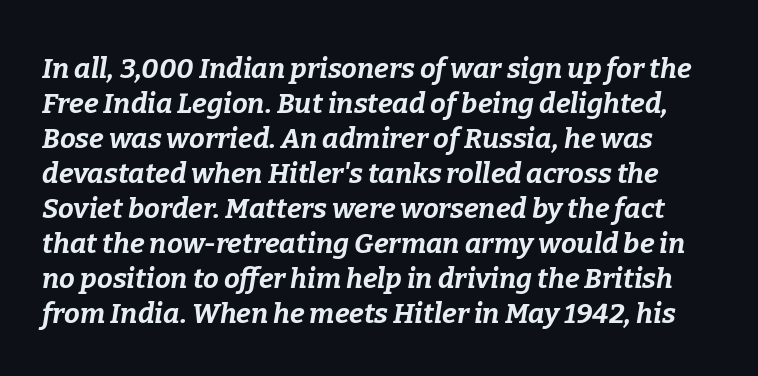
The image shows 28 px bold type, italic (leaning right); set normal line spacing (1.25x), normal letter spacing, not underlined; low stroke contrast and a medium x-height.
